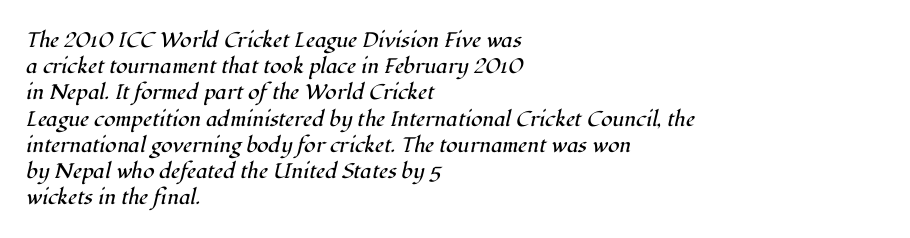
The image shows 21 px text type, italic (leaning right); set left-aligned, normal line spacing (1.25x), normal letter spacing, not underlined.
